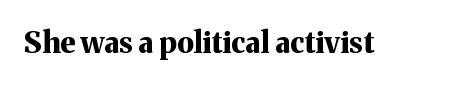
{"serif": "yes", "italic": "no", "bold": "yes", "weight": "bold", "width": "normal", "stroke_contrast": "medium", "x_height": "medium", "monospaced": "no", "underline": "no", "letter_spacing": "normal", "letter_spacing_em": 0.0, "glyph_px": 29}
